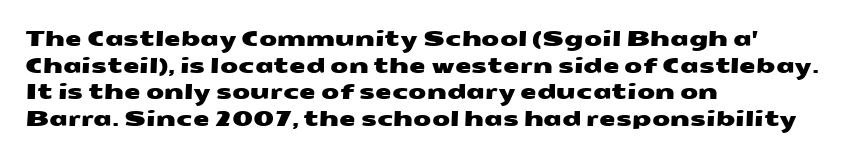
The image shows 21 px text type; set left-aligned, normal line spacing (1.27x), normal letter spacing, not underlined.
